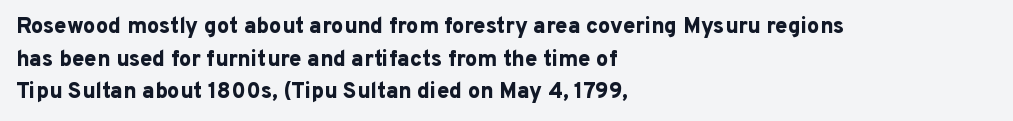
{"italic": "no", "bold": "yes", "underline": "no", "align": "left", "line_spacing": "normal", "line_spacing_ratio": 1.48, "letter_spacing": "normal", "letter_spacing_em": 0.0, "glyph_px": 22}
